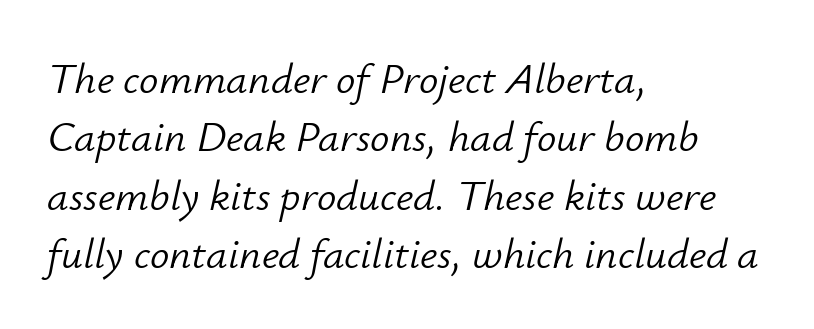
The image shows 43 px light type, italic (leaning right); set left-aligned, normal line spacing (1.36x), normal letter spacing, not underlined; low stroke contrast and a small x-height.
